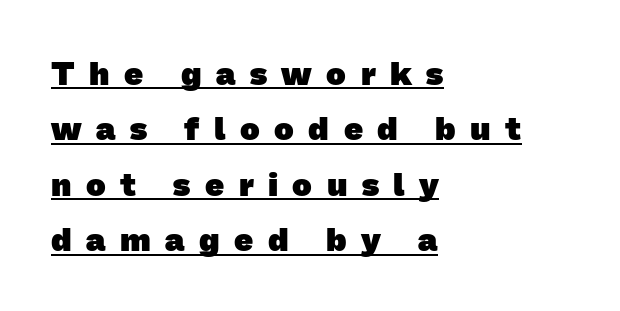
{"serif": "no", "bold": "yes", "weight": "heavy", "width": "normal", "stroke_contrast": "low", "x_height": "medium", "monospaced": "no", "underline": "yes", "align": "left", "line_spacing": "normal", "line_spacing_ratio": 1.68, "letter_spacing": "wide", "letter_spacing_em": 0.44, "glyph_px": 33}
